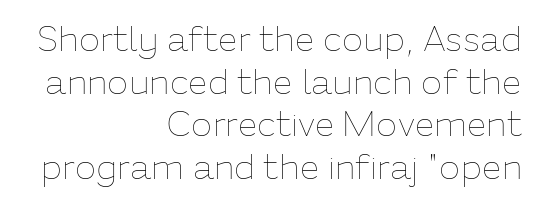
{"italic": "no", "bold": "no", "weight": "thin", "width": "normal", "stroke_contrast": "low", "x_height": "medium", "monospaced": "no", "underline": "no", "align": "right", "line_spacing_ratio": 1.22, "letter_spacing": "normal", "letter_spacing_em": 0.0, "glyph_px": 35}
